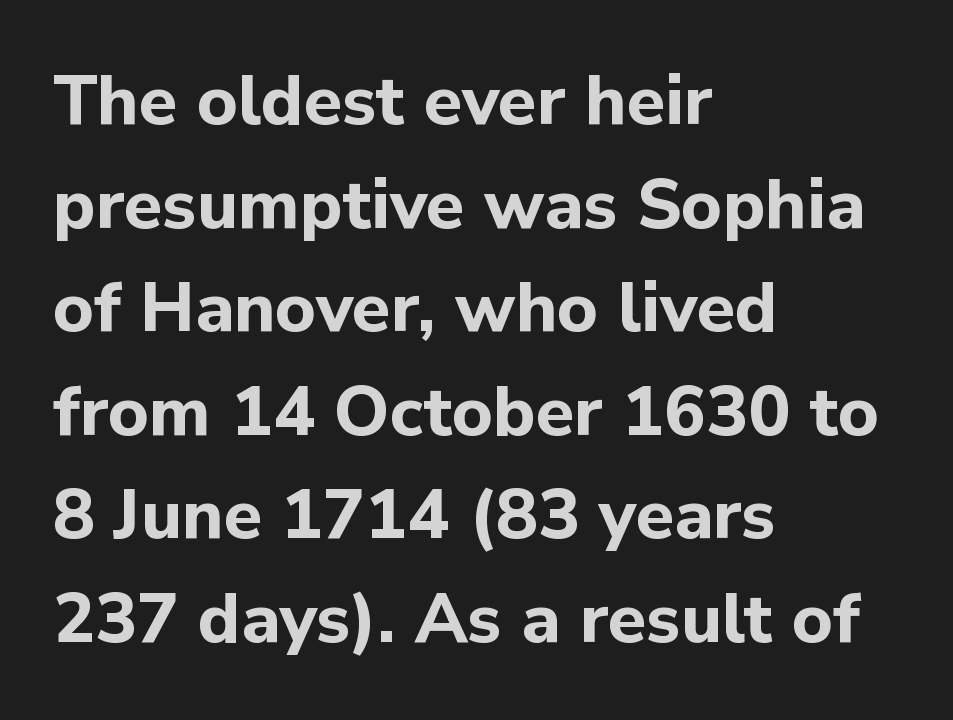
{"serif": "no", "italic": "no", "bold": "yes", "weight": "bold", "width": "normal", "stroke_contrast": "low", "x_height": "medium", "monospaced": "no", "underline": "no", "align": "left", "line_spacing": "normal", "line_spacing_ratio": 1.48, "letter_spacing": "normal", "letter_spacing_em": 0.0, "glyph_px": 70}
